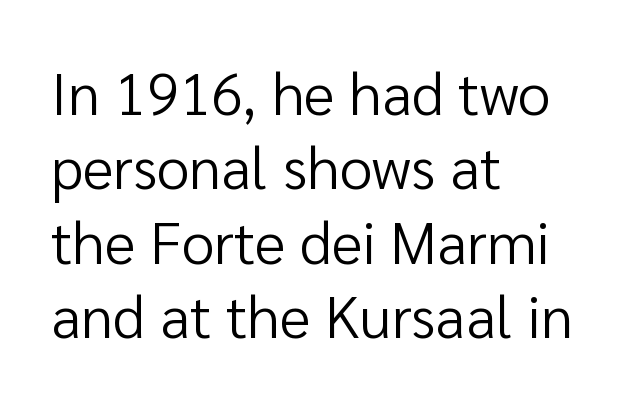
The image shows 59 px regular-weight sans-serif type, upright; set left-aligned, normal line spacing (1.26x), normal letter spacing, not underlined; low stroke contrast and a medium x-height.
